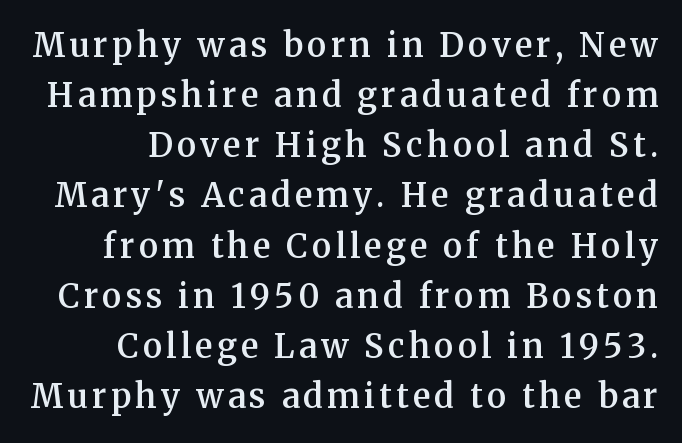
The image shows 33 px semibold serif type, upright; set normal line spacing (1.52x), not underlined; medium stroke contrast and a medium x-height.
